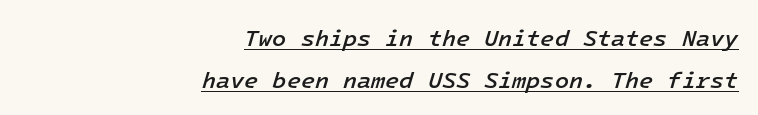
Q: Is the text bold? A: Semi-bold.
Q: Is the text italic (slanted)? A: Yes, it leans right by about 16 degrees.
Q: Is the text underlined? A: Yes.
Q: How is the paragraph aligned? A: Right-aligned.
Q: Is the spacing between letters normal or unusually wide? A: Normal.
